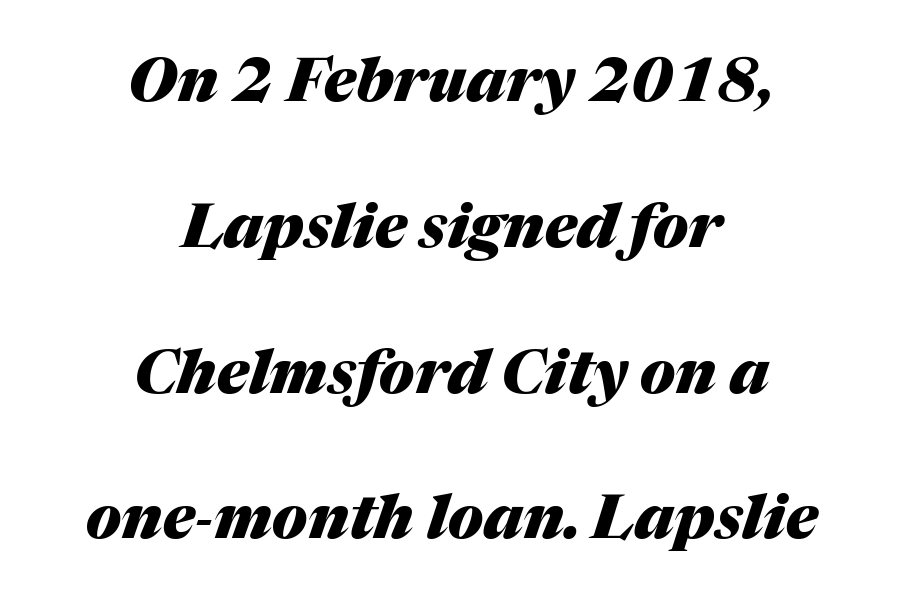
The image shows 61 px heavy type, italic (leaning right); set centered, loose line spacing (2.39x), normal letter spacing, not underlined; medium stroke contrast and a medium x-height.
